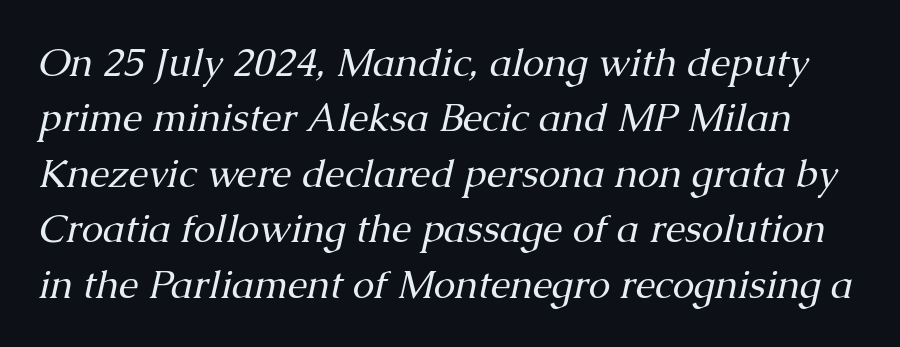
The image shows 39 px regular-weight serif type, italic (leaning right); set normal line spacing (1.42x), normal letter spacing, not underlined; medium stroke contrast and a medium x-height.
